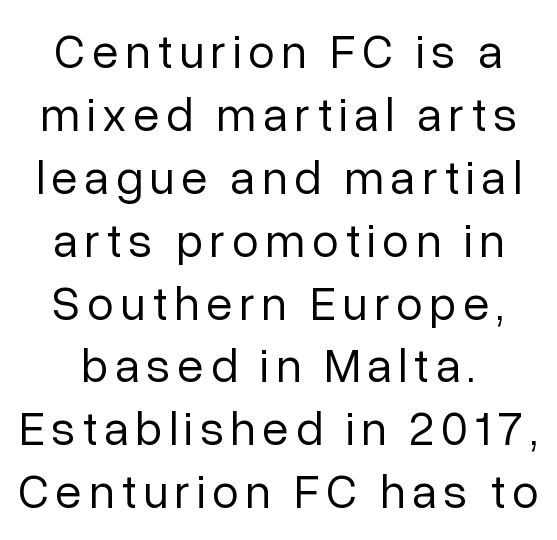
{"serif": "no", "italic": "no", "bold": "no", "weight": "regular", "width": "normal", "stroke_contrast": "low", "x_height": "medium", "monospaced": "no", "underline": "no", "line_spacing": "normal", "line_spacing_ratio": 1.31, "glyph_px": 48}
